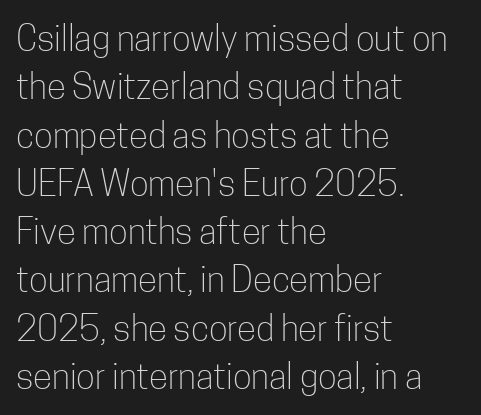
Visually the block forms a straight wall on the left and a jagged coastline on the right. These lines are composed in type without serifs. You could not count columns in this text — the font is proportionally spaced. The weight would be labelled regular, book, light, or lighter still.
